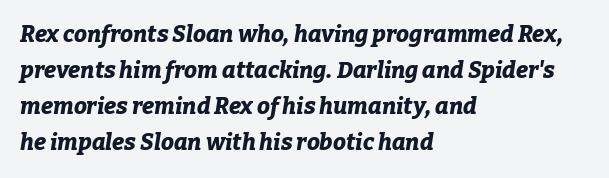
Q: Is the text bold? A: Yes.
Q: Is the text italic (slanted)? A: Yes, it leans right by about 9 degrees.
Q: Is the text underlined? A: No.
Q: How is the paragraph aligned? A: Left-aligned.
Q: Is the spacing between letters normal or unusually wide? A: Normal.
Q: Is the spacing between lines tight, normal or loose? A: Normal.
